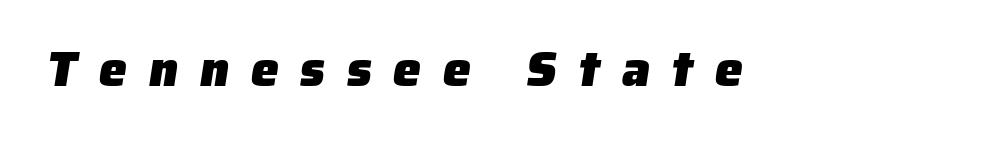
Typographically, this falls in the sans-serif category. The horizontal fit of the characters is loose and conspicuously gappy. Lines of text with bare space underneath. These lines are rendered in a variable-pitch font.
